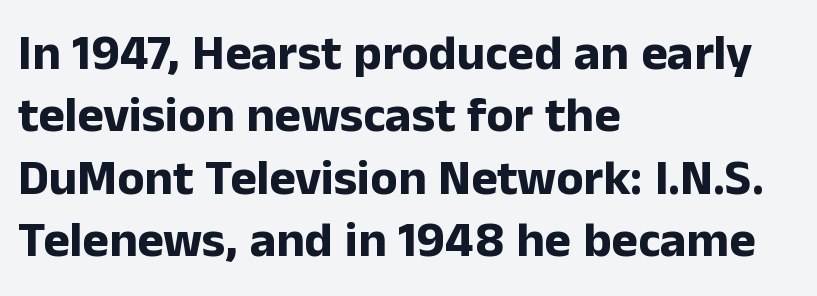
{"serif": "no", "italic": "no", "bold": "yes", "weight": "bold", "width": "normal", "stroke_contrast": "low", "x_height": "medium", "monospaced": "no", "underline": "no", "align": "left", "line_spacing": "normal", "line_spacing_ratio": 1.25, "letter_spacing": "normal", "letter_spacing_em": 0.0, "glyph_px": 50}
